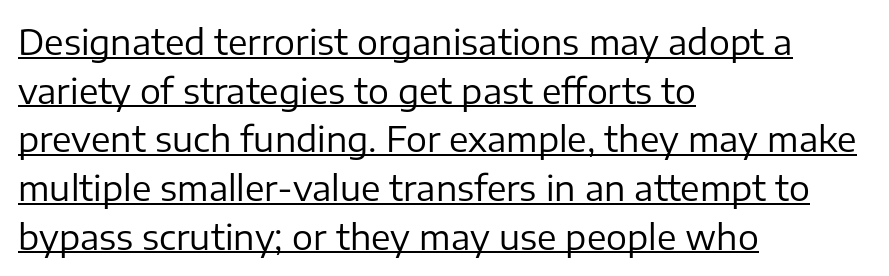
The image shows 35 px regular-weight sans-serif type, upright; set left-aligned, normal line spacing (1.39x), normal letter spacing, underlined; low stroke contrast and a medium x-height.
